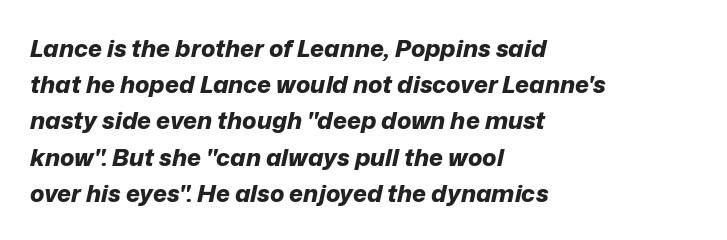
Q: Is the text bold? A: Yes.
Q: Is the text italic (slanted)? A: Yes, it leans right by about 12 degrees.
Q: Is the text underlined? A: No.
Q: How is the paragraph aligned? A: Left-aligned.
Q: Is the spacing between letters normal or unusually wide? A: Normal.
Q: Is the spacing between lines tight, normal or loose? A: Normal.
